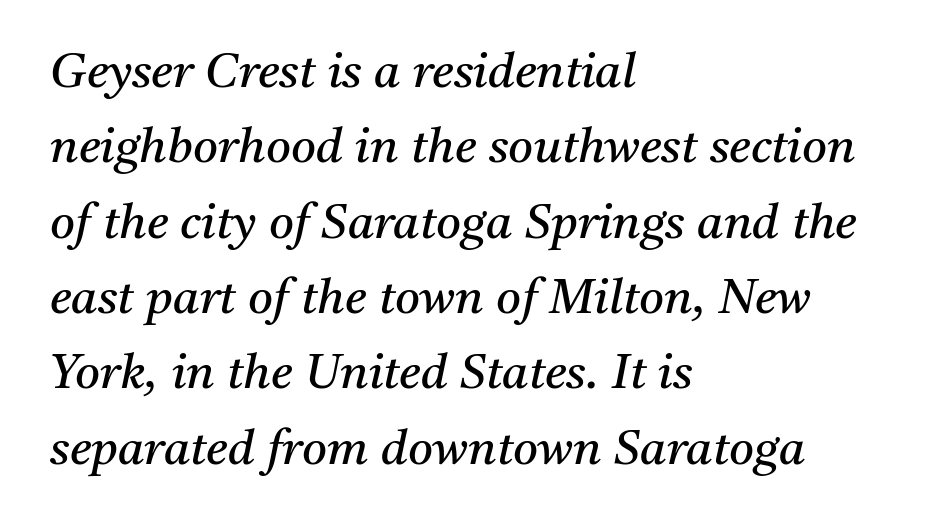
Q: Is the text bold? A: No.
Q: Is the text italic (slanted)? A: Yes, it leans right by about 11 degrees.
Q: Is the typeface a serif or a sans-serif typeface? A: Serif.
Q: Is the text underlined? A: No.
Q: How is the paragraph aligned? A: Left-aligned.
Q: Is the spacing between letters normal or unusually wide? A: Normal.
Q: Is the spacing between lines tight, normal or loose? A: Normal.
Q: Width (condensed, normal, or wide)? A: Normal.
Q: Stroke contrast? A: Medium.
Q: x-height? A: Medium.
Q: Monospaced? A: No.
